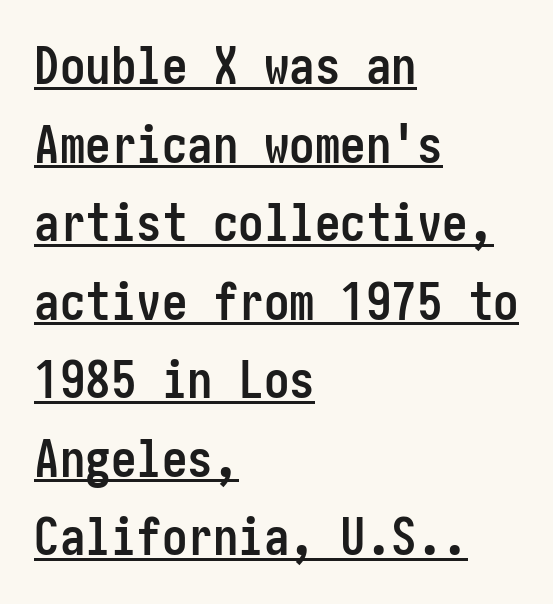
The image shows 51 px semibold, condensed sans-serif type, upright; set left-aligned, normal line spacing (1.54x), normal letter spacing, underlined; low stroke contrast and a medium x-height.
